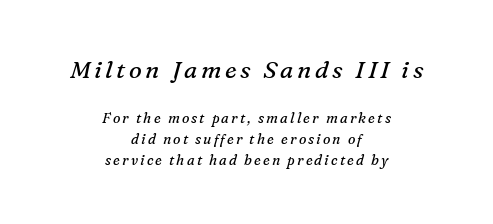
Q: Is the text bold? A: No.
Q: Is the text italic (slanted)? A: Yes, it leans right by about 16 degrees.
Q: Is the text underlined? A: No.
Q: How is the paragraph aligned? A: Centered.
Q: Is the spacing between lines tight, normal or loose? A: Normal.
Q: Which block of text is set in a larger size, the first (top) or the second (bottom)? A: The first (top) one.
